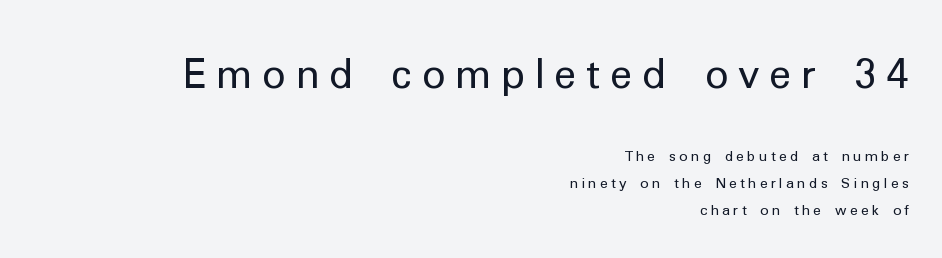
{"serif": "no", "italic": "no", "bold": "no", "weight": "regular", "width": "normal", "stroke_contrast": "low", "x_height": "medium", "monospaced": "no", "underline": "no", "align": "right", "line_spacing": "loose", "line_spacing_ratio": 1.91, "letter_spacing": "wide", "letter_spacing_em": 0.23, "larger_block": "first", "size_ratio": 2.86, "glyph_px": 40}
